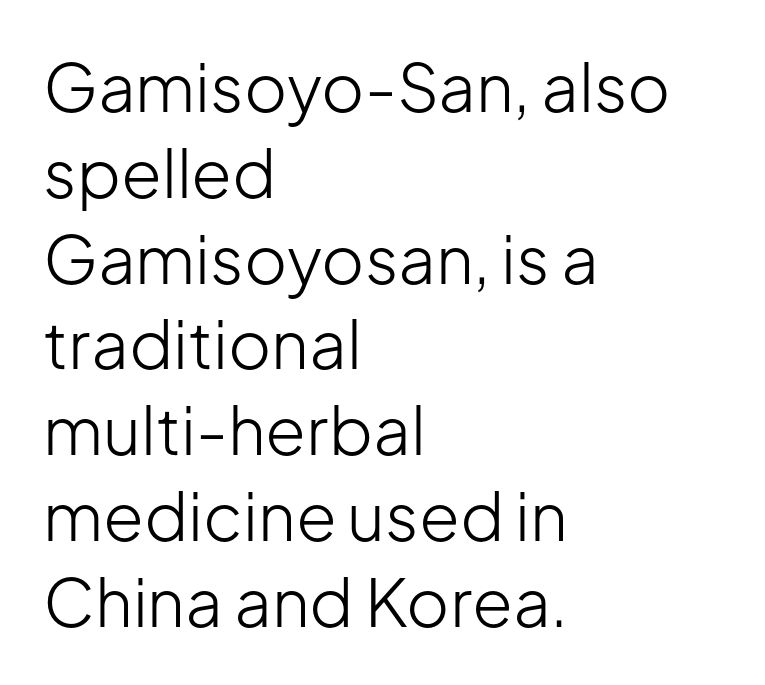
Q: Is the text bold? A: No.
Q: Is the text italic (slanted)? A: No, it is upright.
Q: Is the typeface a serif or a sans-serif typeface? A: Sans-serif.
Q: Is the text underlined? A: No.
Q: How is the paragraph aligned? A: Left-aligned.
Q: Is the spacing between letters normal or unusually wide? A: Normal.
Q: Is the spacing between lines tight, normal or loose? A: Normal.
Q: Width (condensed, normal, or wide)? A: Normal.
Q: Stroke contrast? A: Low.
Q: x-height? A: Medium.
Q: Monospaced? A: No.
